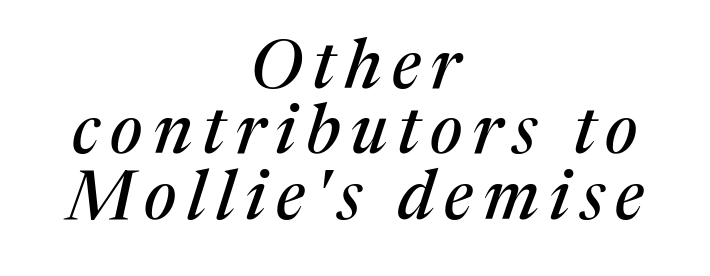
Q: Is the text italic (slanted)? A: Yes, it leans right by about 17 degrees.
Q: Is the typeface a serif or a sans-serif typeface? A: Serif.
Q: Is the text underlined? A: No.
Q: How is the paragraph aligned? A: Centered.
Q: Is the spacing between lines tight, normal or loose? A: Tight.
Q: Width (condensed, normal, or wide)? A: Normal.
Q: Stroke contrast? A: Medium.
Q: x-height? A: Medium.
Q: Monospaced? A: No.
